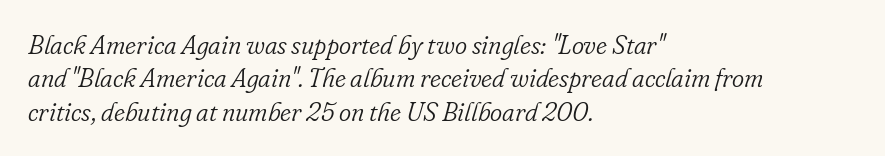
Notice how the stems are inclined rather than vertical — that's the hallmark of italics. Check the space under the baseline: it is left empty. These lines sit exactly where default settings would place them. The strokes are not fattened; the text isn't bold. Words appear dense and cohesive because spacing is normal. All the whitespace from short lines collects on the right.
